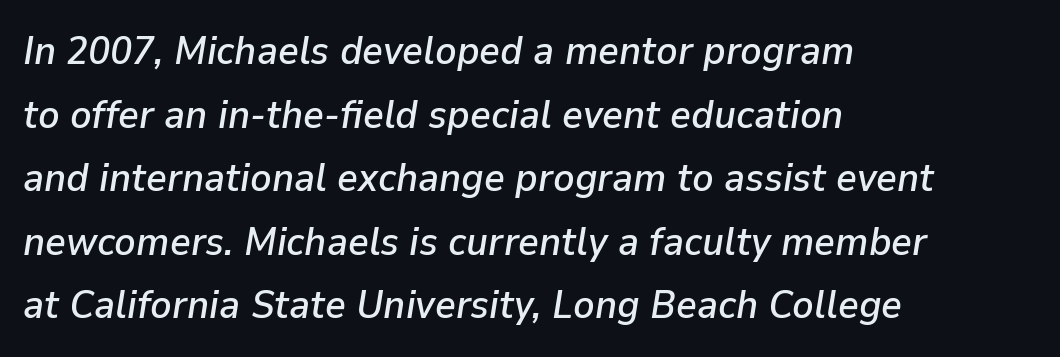
Q: Is the text italic (slanted)? A: Yes, it leans right by about 9 degrees.
Q: Is the text underlined? A: No.
Q: How is the paragraph aligned? A: Left-aligned.
Q: Is the spacing between letters normal or unusually wide? A: Normal.
Q: Is the spacing between lines tight, normal or loose? A: Normal.
Q: Width (condensed, normal, or wide)? A: Normal.
Q: Stroke contrast? A: Low.
Q: x-height? A: Medium.
Q: Monospaced? A: No.
